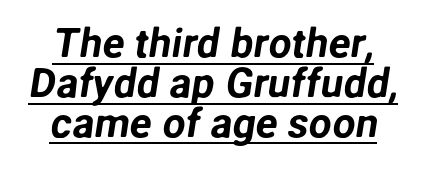
The image shows 41 px sans-serif type; set tight line spacing (0.97x), normal letter spacing, underlined; low stroke contrast and a medium x-height.
